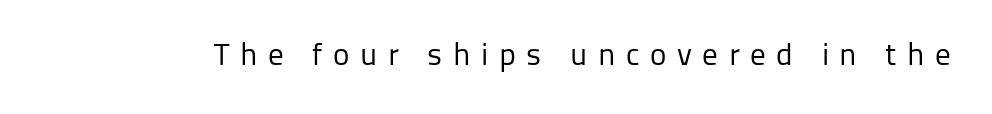
Posture: vertical. Beneath every word, the page is bare. Think of a printed novel: that variable character pitch is what you see here. Does the type have serifs? No, each stem ends abruptly. Students, note that the glyphs here are deliberately spaced far apart. These glyphs show unthickened strokes, regular width or finer.
